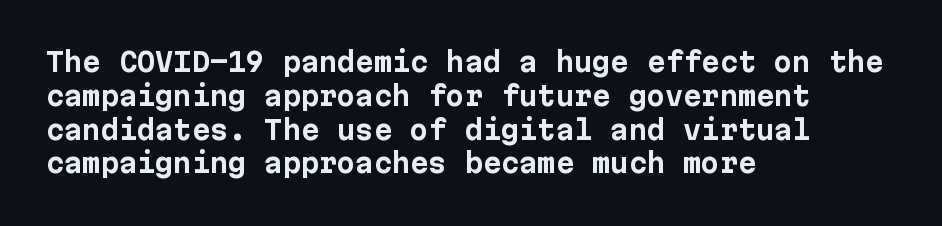
Notice how the stems are strictly vertical — no italics here. The passage shown is emphatically bold. Students, observe: this is what conventionally led text looks like. You could call the tracking neutral — neither tight nor loose. The ragged edge is on the right, which tells us the setting is flush left. Descenders are the only things crossing below the line.
